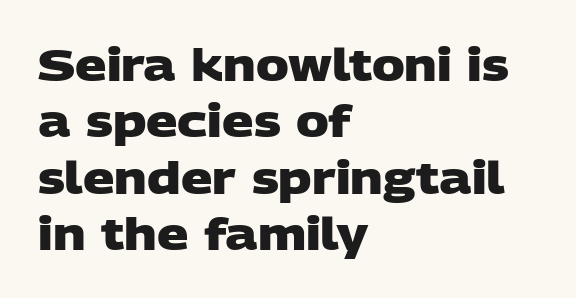
Q: Is the text bold? A: Yes.
Q: Is the typeface a serif or a sans-serif typeface? A: Sans-serif.
Q: Is the text underlined? A: No.
Q: How is the paragraph aligned? A: Left-aligned.
Q: Is the spacing between letters normal or unusually wide? A: Normal.
Q: Is the spacing between lines tight, normal or loose? A: Normal.
Q: Width (condensed, normal, or wide)? A: Wide.
Q: Stroke contrast? A: Low.
Q: x-height? A: Large.
Q: Monospaced? A: No.
